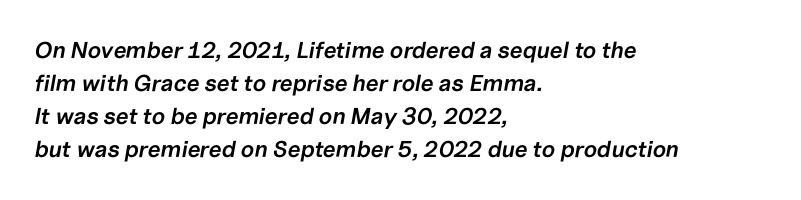
Q: Is the text bold? A: Semi-bold.
Q: Is the text italic (slanted)? A: Yes, it leans right by about 10 degrees.
Q: Is the text underlined? A: No.
Q: How is the paragraph aligned? A: Left-aligned.
Q: Is the spacing between letters normal or unusually wide? A: Normal.
Q: Is the spacing between lines tight, normal or loose? A: Normal.
